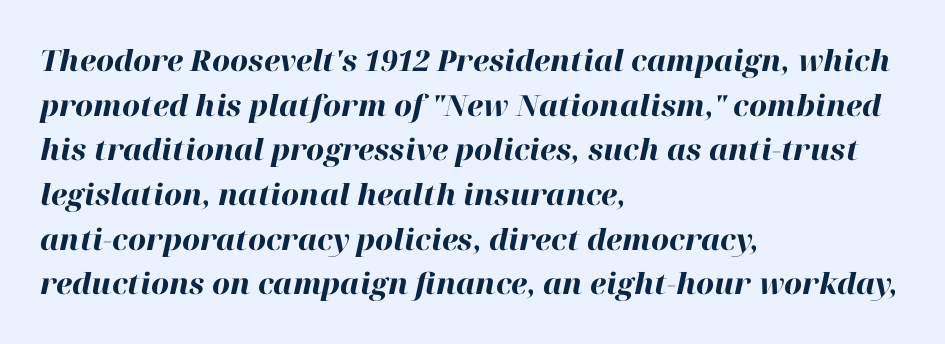
{"italic": "yes", "lean": "right", "slant_degrees": 12, "bold": "yes", "weight": "heavy", "width": "normal", "stroke_contrast": "high", "x_height": "medium", "monospaced": "no", "underline": "no", "align": "left", "line_spacing": "normal", "line_spacing_ratio": 1.54, "letter_spacing": "normal", "letter_spacing_em": 0.0, "glyph_px": 29}
